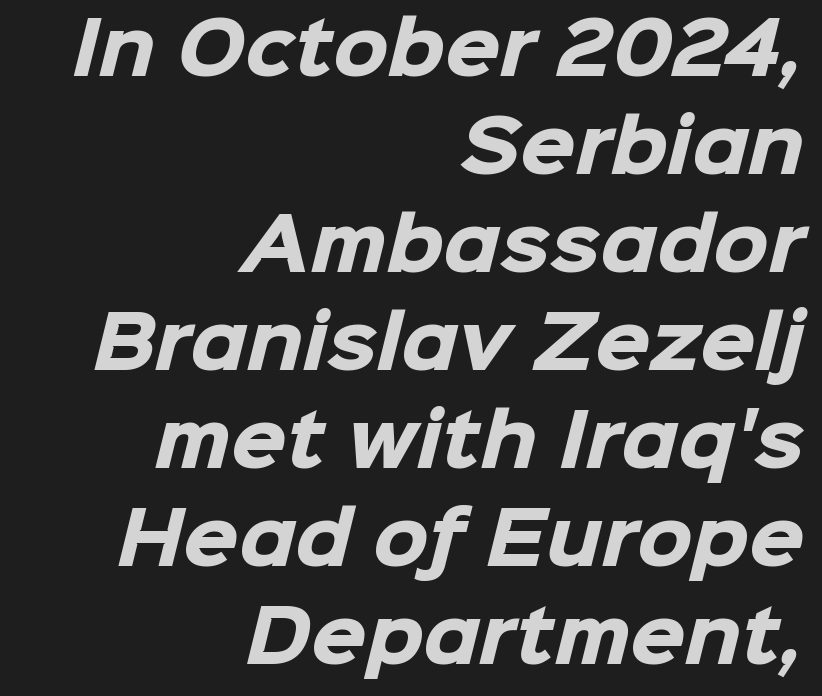
Q: Is the text bold? A: Yes.
Q: Is the typeface a serif or a sans-serif typeface? A: Sans-serif.
Q: Is the text underlined? A: No.
Q: How is the paragraph aligned? A: Right-aligned.
Q: Is the spacing between letters normal or unusually wide? A: Normal.
Q: Is the spacing between lines tight, normal or loose? A: Normal.
Q: Width (condensed, normal, or wide)? A: Normal.
Q: Stroke contrast? A: Low.
Q: x-height? A: Medium.
Q: Monospaced? A: No.
